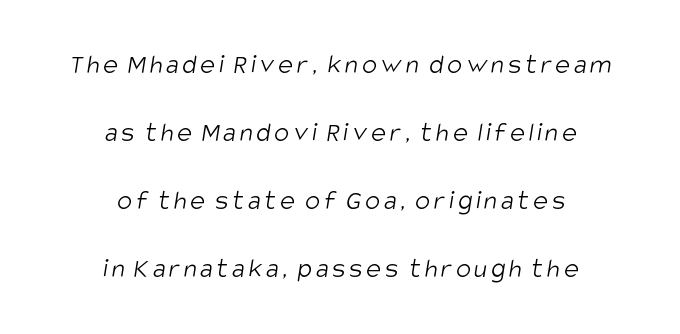
Layout note: lines centered. Honestly, there is no underline to notice here at all. Classification — sans serif. Vertically, the passage feels expansive, rows floating well apart.
